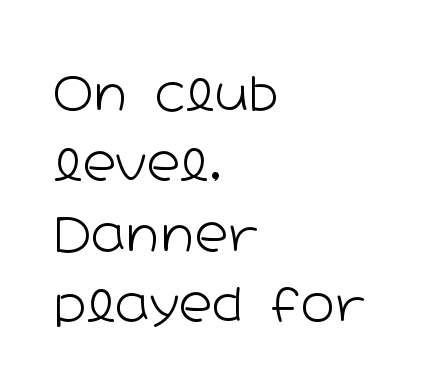
{"serif": "no", "italic": "no", "bold": "no", "weight": "light", "width": "wide", "stroke_contrast": "low", "x_height": "medium", "monospaced": "no", "underline": "no", "align": "left", "line_spacing": "normal", "line_spacing_ratio": 1.53, "letter_spacing": "normal", "letter_spacing_em": 0.0, "glyph_px": 46}
